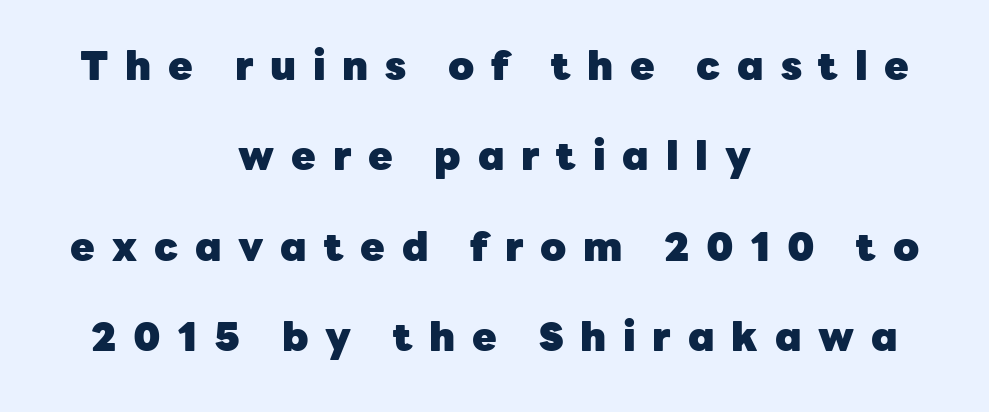
Q: Is the text bold? A: Yes.
Q: Is the text italic (slanted)? A: No, it is upright.
Q: Is the typeface a serif or a sans-serif typeface? A: Sans-serif.
Q: Is the text underlined? A: No.
Q: How is the paragraph aligned? A: Centered.
Q: Is the spacing between letters normal or unusually wide? A: Unusually wide.
Q: Is the spacing between lines tight, normal or loose? A: Loose.
Q: Width (condensed, normal, or wide)? A: Normal.
Q: Stroke contrast? A: Low.
Q: x-height? A: Medium.
Q: Monospaced? A: No.
